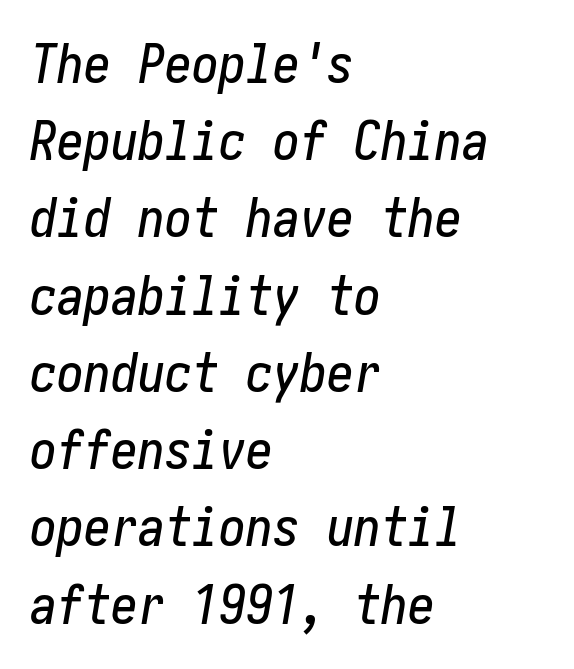
Q: Is the text italic (slanted)? A: Yes, it leans right by about 10 degrees.
Q: Is the text underlined? A: No.
Q: How is the paragraph aligned? A: Left-aligned.
Q: Is the spacing between letters normal or unusually wide? A: Normal.
Q: Is the spacing between lines tight, normal or loose? A: Normal.
Q: Width (condensed, normal, or wide)? A: Condensed.
Q: Stroke contrast? A: Low.
Q: x-height? A: Medium.
